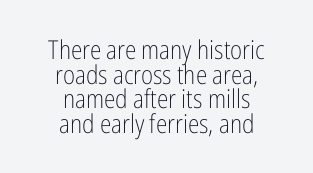
The image shows 26 px text type, upright; set centered, tight line spacing (0.95x), normal letter spacing, not underlined.
